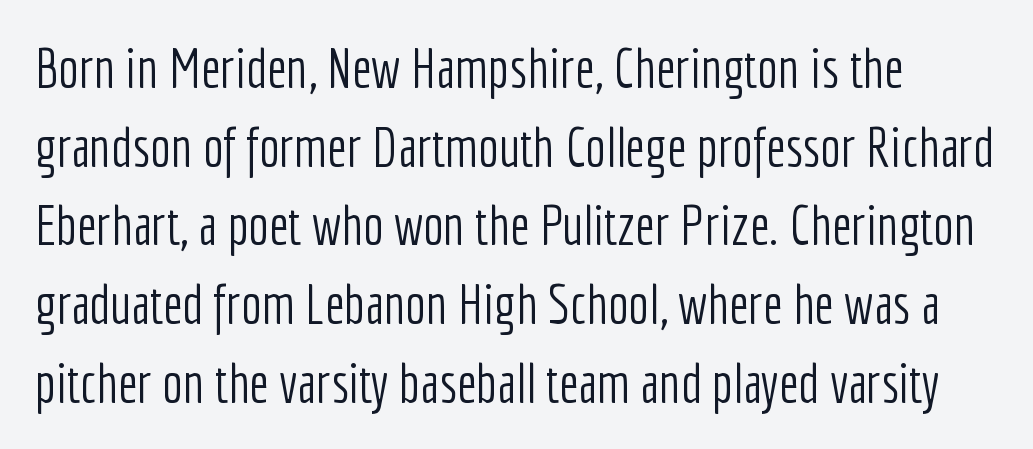
The image shows 55 px light, condensed sans-serif type, upright; set normal line spacing (1.43x), normal letter spacing, not underlined; low stroke contrast and a medium x-height.
